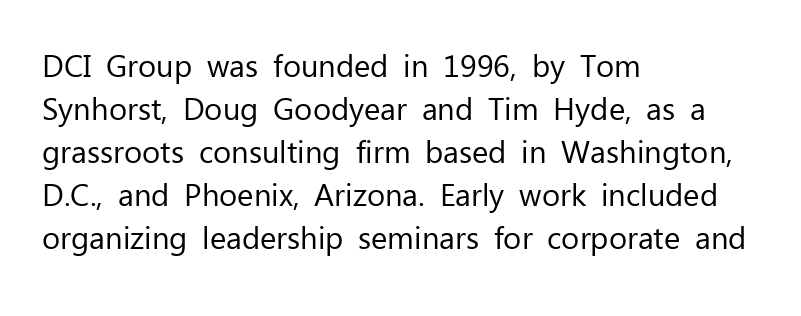
The image shows 31 px regular-weight sans-serif type, upright; set left-aligned, normal line spacing (1.39x), normal letter spacing, not underlined; low stroke contrast and a medium x-height.
